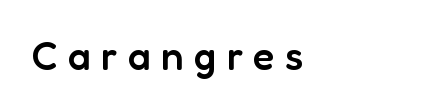
Q: Is the text bold? A: Semi-bold.
Q: Is the text italic (slanted)? A: No, it is upright.
Q: Is the typeface a serif or a sans-serif typeface? A: Sans-serif.
Q: Is the text underlined? A: No.
Q: How is the paragraph aligned? A: Left-aligned.
Q: Is the spacing between letters normal or unusually wide? A: Unusually wide.
Q: Width (condensed, normal, or wide)? A: Normal.
Q: Stroke contrast? A: Low.
Q: x-height? A: Medium.
Q: Monospaced? A: No.
